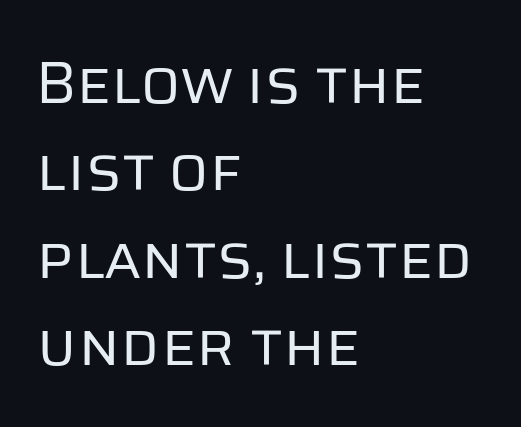
The image shows 59 px regular-weight sans-serif type, upright; set left-aligned, normal line spacing (1.48x), normal letter spacing, not underlined; low stroke contrast and a large x-height.
